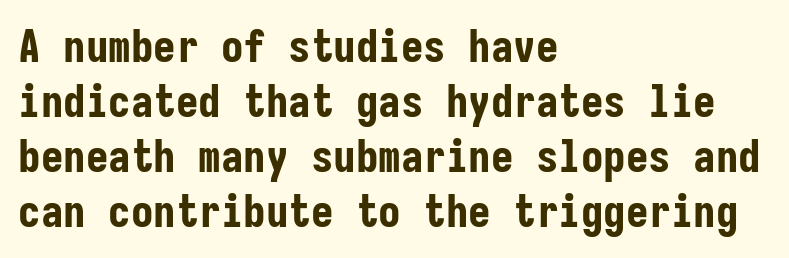
{"serif": "no", "italic": "no", "bold": "yes", "weight": "bold", "width": "condensed", "stroke_contrast": "low", "x_height": "medium", "monospaced": "yes", "underline": "no", "align": "left", "line_spacing_ratio": 1.22, "letter_spacing": "normal", "letter_spacing_em": 0.0, "glyph_px": 45}
